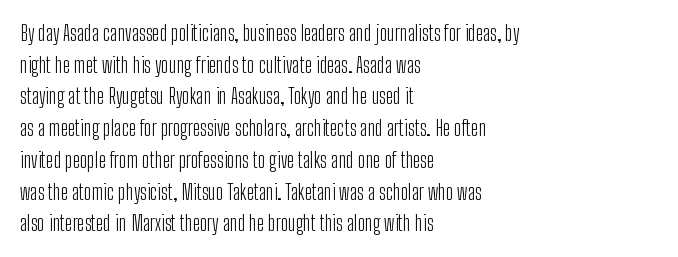
{"italic": "no", "bold": "no", "underline": "no", "align": "left", "line_spacing": "normal", "line_spacing_ratio": 1.51, "letter_spacing": "normal", "letter_spacing_em": 0.0, "glyph_px": 21}
